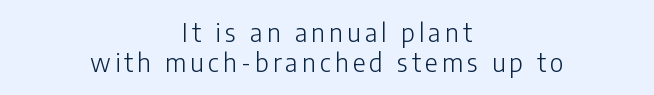
{"italic": "no", "bold": "no", "underline": "no", "align": "center", "line_spacing_ratio": 1.21, "glyph_px": 25}
